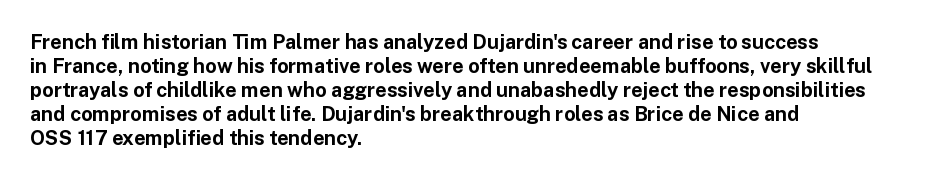
Q: Is the text bold? A: Yes.
Q: Is the text italic (slanted)? A: No, it is upright.
Q: Is the text underlined? A: No.
Q: How is the paragraph aligned? A: Left-aligned.
Q: Is the spacing between letters normal or unusually wide? A: Normal.
